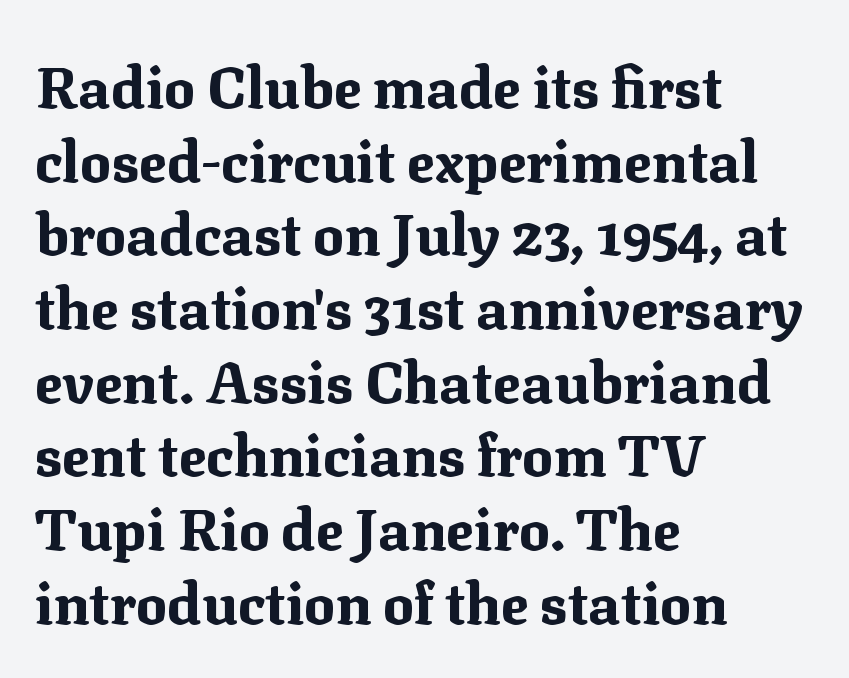
Is the letter spacing exaggerated? No — it looks like the ordinary default. Summary of weight: heavy, a full bold. Summary of vertical rhythm: regular, with standard interline spacing. Regarding serifs, this sample has them. Layout note: lines flush left. Note the varied advance widths — an 'i' is clearly narrower than an 'm'.
